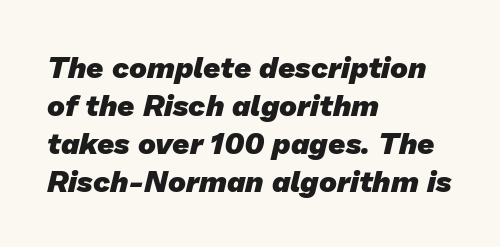
Q: Is the text bold? A: Yes.
Q: Is the typeface a serif or a sans-serif typeface? A: Sans-serif.
Q: Is the text underlined? A: No.
Q: How is the paragraph aligned? A: Left-aligned.
Q: Is the spacing between letters normal or unusually wide? A: Normal.
Q: Is the spacing between lines tight, normal or loose? A: Normal.
Q: Width (condensed, normal, or wide)? A: Normal.
Q: Stroke contrast? A: Low.
Q: x-height? A: Medium.
Q: Monospaced? A: No.
